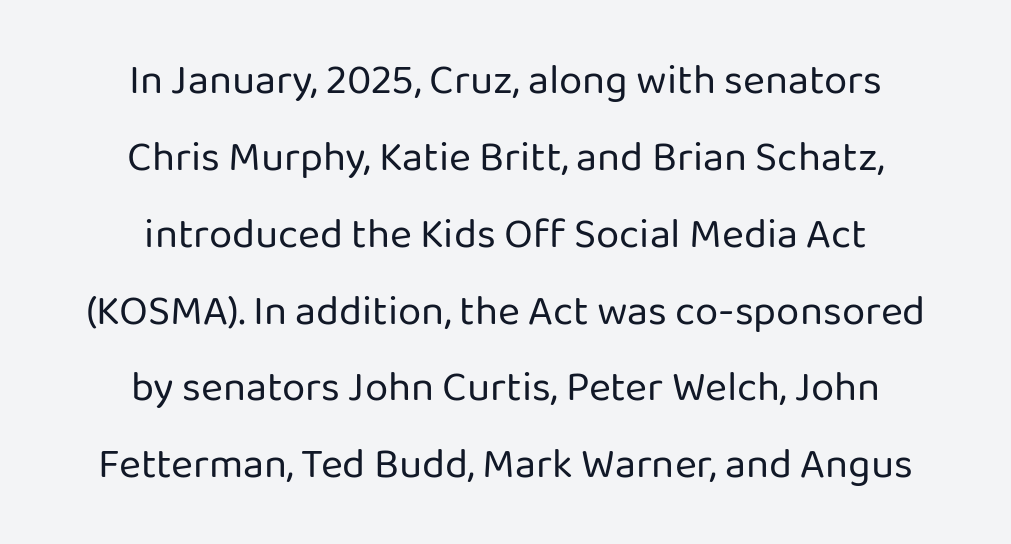
The image shows 42 px regular-weight sans-serif type, upright; set centered, line spacing 1.83x, normal letter spacing, not underlined; low stroke contrast and a medium x-height.
